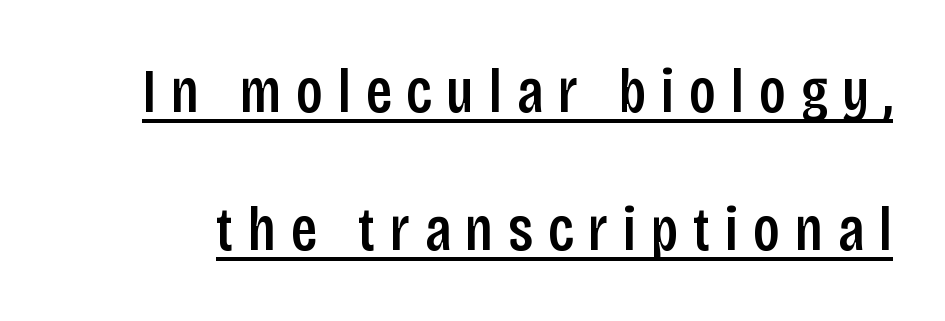
The image shows 63 px condensed sans-serif type, upright; set loose line spacing (2.19x), unusually wide letter spacing (+0.23 em), underlined; low stroke contrast and a large x-height.
